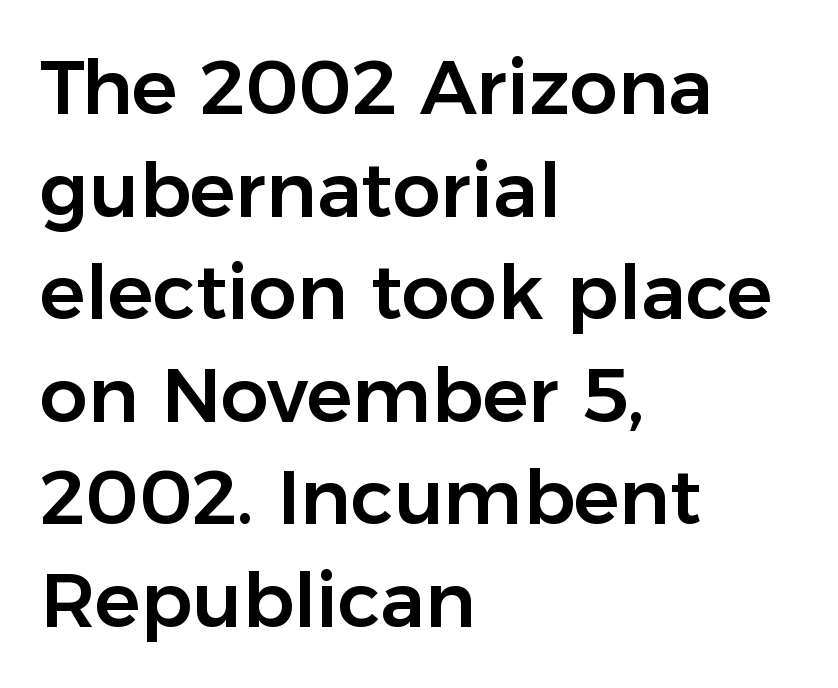
Q: Is the text italic (slanted)? A: No, it is upright.
Q: Is the typeface a serif or a sans-serif typeface? A: Sans-serif.
Q: Is the text underlined? A: No.
Q: How is the paragraph aligned? A: Left-aligned.
Q: Is the spacing between letters normal or unusually wide? A: Normal.
Q: Is the spacing between lines tight, normal or loose? A: Normal.
Q: Width (condensed, normal, or wide)? A: Normal.
Q: Stroke contrast? A: Low.
Q: x-height? A: Medium.
Q: Monospaced? A: No.
